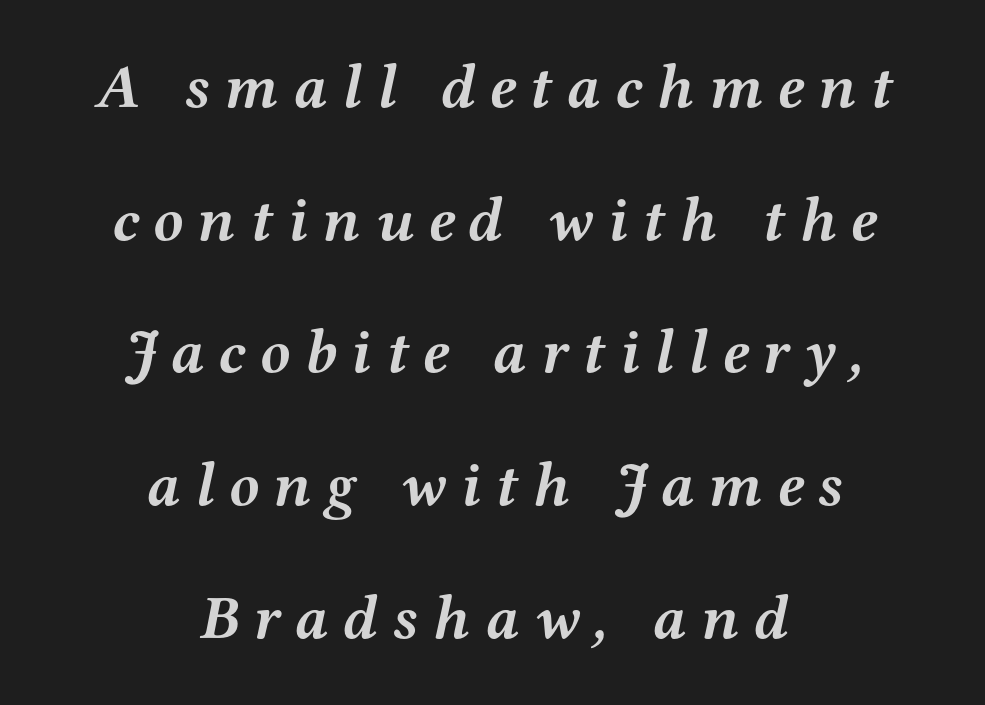
Q: Is the text bold? A: Yes.
Q: Is the text italic (slanted)? A: Yes, it leans right by about 12 degrees.
Q: Is the typeface a serif or a sans-serif typeface? A: Serif.
Q: Is the text underlined? A: No.
Q: How is the paragraph aligned? A: Centered.
Q: Is the spacing between letters normal or unusually wide? A: Unusually wide.
Q: Is the spacing between lines tight, normal or loose? A: Loose.
Q: Width (condensed, normal, or wide)? A: Wide.
Q: Stroke contrast? A: Medium.
Q: x-height? A: Medium.
Q: Monospaced? A: No.
